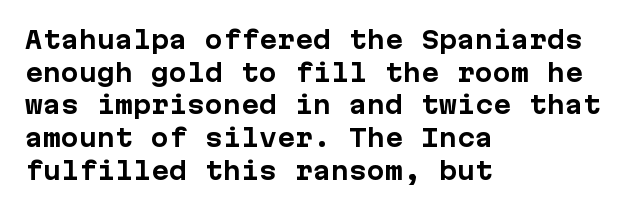
The rendering uses a moderate line-height, typical for paragraphs. The typography opts for an upright posture over an oblique one. Each word holds together tightly as a unit, with standard inter-letter gaps. Left-aligned paragraph, ragged on the right. The sample has been set heavy, in full bold. The string is rendered with underlining switched off.
